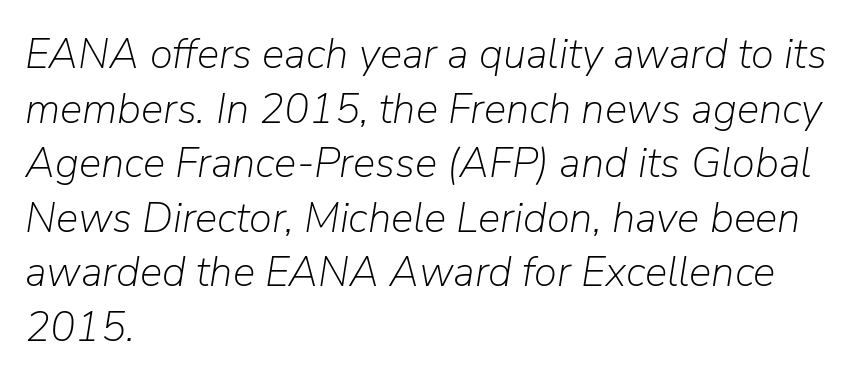
Typeset ragged right — the left edge is the straight one. Caption: standard tracking, unaltered. Has an underline been added? It has not. The whole block is typeset with a tilt. Quick note: interline space is typical.
